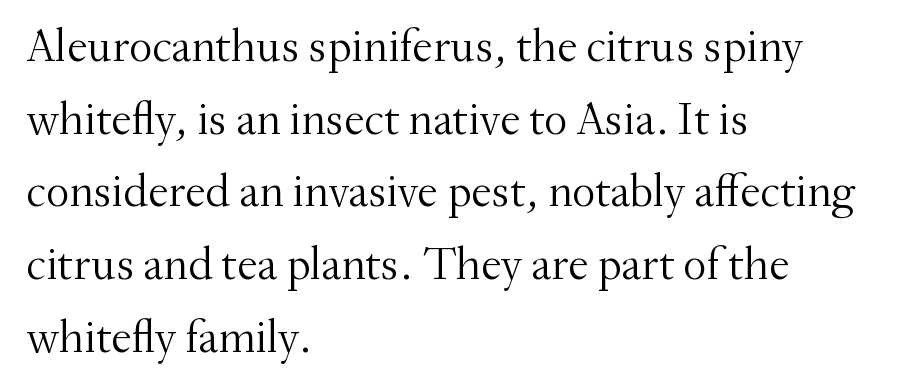
{"serif": "yes", "italic": "no", "bold": "no", "weight": "light", "width": "normal", "stroke_contrast": "medium", "x_height": "small", "monospaced": "no", "underline": "no", "align": "left", "line_spacing": "normal", "line_spacing_ratio": 1.58, "letter_spacing": "normal", "letter_spacing_em": 0.0, "glyph_px": 46}
